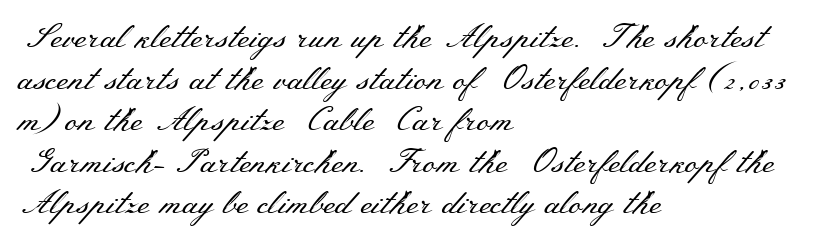
The letters advance in unequal steps, a hallmark of proportional type. Letter spacing: default. Stroke terminals: seriffed. Compared with a typical body face, this is equally light or lighter still. Honestly, the row spacing looks completely unremarkable.
